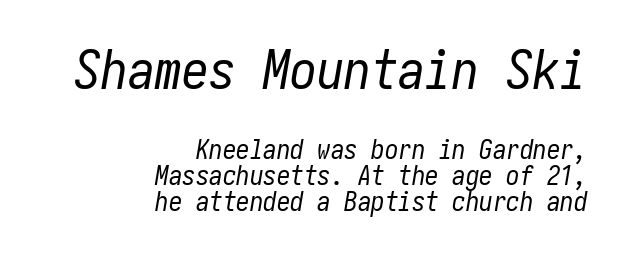
The image shows 54 px regular-weight, condensed type, italic (leaning right); set right-aligned, tight line spacing (0.97x), normal letter spacing, not underlined; the first (top) block is 2.0x larger; low stroke contrast and a medium x-height.
